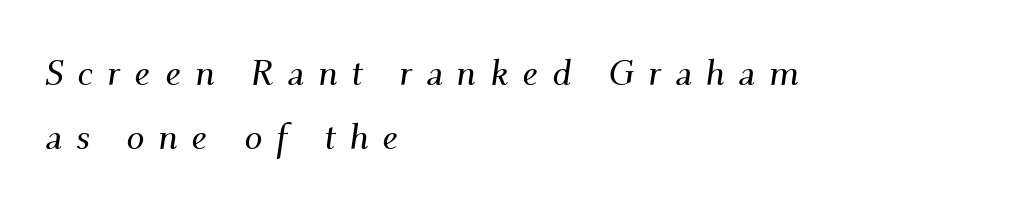
Q: Is the text italic (slanted)? A: Yes, it leans right by about 9 degrees.
Q: Is the typeface a serif or a sans-serif typeface? A: Serif.
Q: Is the text underlined? A: No.
Q: How is the paragraph aligned? A: Left-aligned.
Q: Is the spacing between letters normal or unusually wide? A: Unusually wide.
Q: Width (condensed, normal, or wide)? A: Normal.
Q: Stroke contrast? A: Medium.
Q: x-height? A: Small.
Q: Monospaced? A: No.
